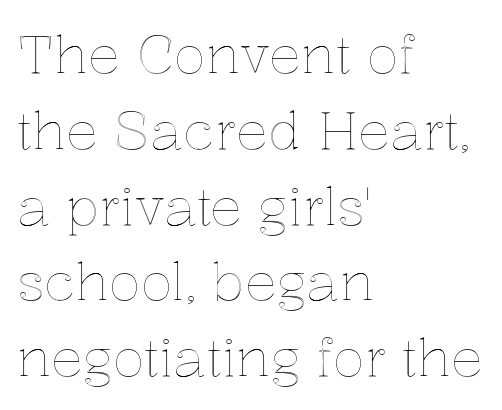
{"italic": "no", "width": "normal", "x_height": "medium", "monospaced": "no", "underline": "no", "align": "left", "line_spacing": "normal", "line_spacing_ratio": 1.43, "letter_spacing": "normal", "letter_spacing_em": 0.0, "glyph_px": 53}
